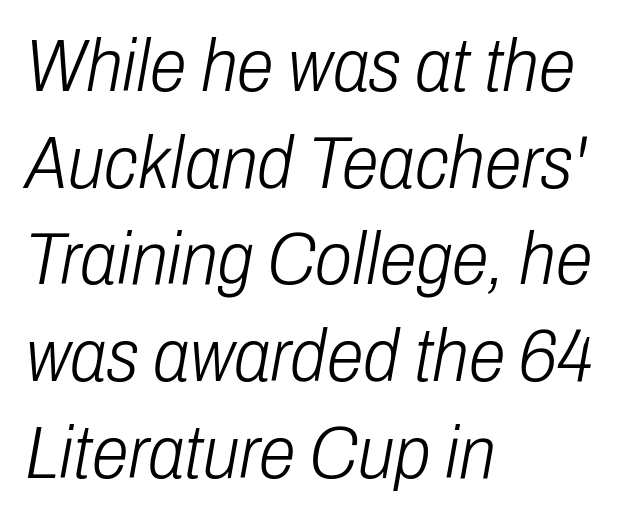
{"italic": "yes", "lean": "right", "slant_degrees": 10, "bold": "no", "weight": "light", "width": "condensed", "stroke_contrast": "low", "x_height": "medium", "monospaced": "no", "underline": "no", "align": "left", "line_spacing": "normal", "line_spacing_ratio": 1.29, "letter_spacing": "normal", "letter_spacing_em": 0.0, "glyph_px": 75}
